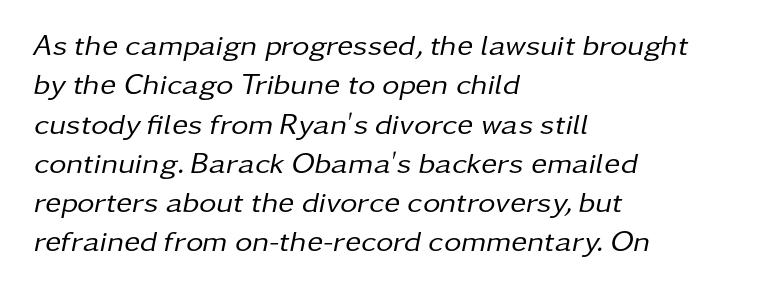
You could not count columns in this text — the font is proportionally spaced. Words float on clear page, feet unadorned. Would a proofreader flag this as italicized? Yes. Students, note that the glyphs here touch the page at normal intervals.
